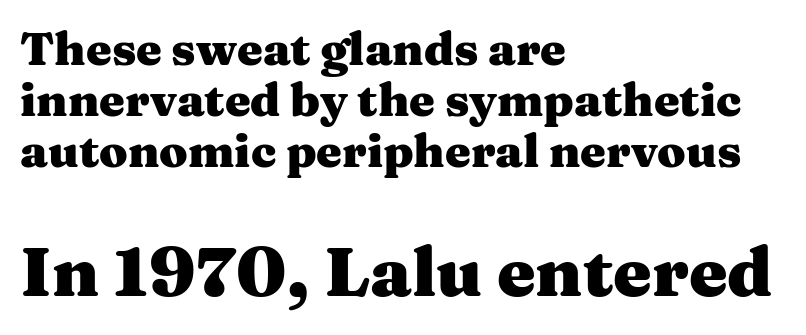
Q: Is the text bold? A: Yes.
Q: Is the text italic (slanted)? A: No, it is upright.
Q: Is the typeface a serif or a sans-serif typeface? A: Serif.
Q: Is the text underlined? A: No.
Q: How is the paragraph aligned? A: Left-aligned.
Q: Is the spacing between letters normal or unusually wide? A: Normal.
Q: Is the spacing between lines tight, normal or loose? A: Tight.
Q: Which block of text is set in a larger size, the first (top) or the second (bottom)? A: The second (bottom) one.
Q: Width (condensed, normal, or wide)? A: Wide.
Q: Stroke contrast? A: Medium.
Q: x-height? A: Medium.
Q: Monospaced? A: No.
